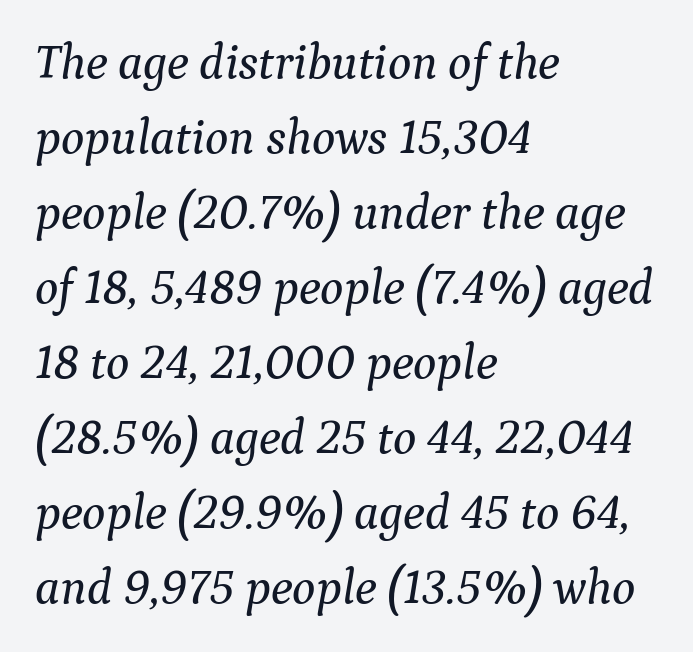
Q: Is the text italic (slanted)? A: Yes, it leans right by about 9 degrees.
Q: Is the typeface a serif or a sans-serif typeface? A: Serif.
Q: Is the text underlined? A: No.
Q: How is the paragraph aligned? A: Left-aligned.
Q: Is the spacing between letters normal or unusually wide? A: Normal.
Q: Is the spacing between lines tight, normal or loose? A: Normal.
Q: Width (condensed, normal, or wide)? A: Normal.
Q: Stroke contrast? A: Medium.
Q: x-height? A: Medium.
Q: Monospaced? A: No.
